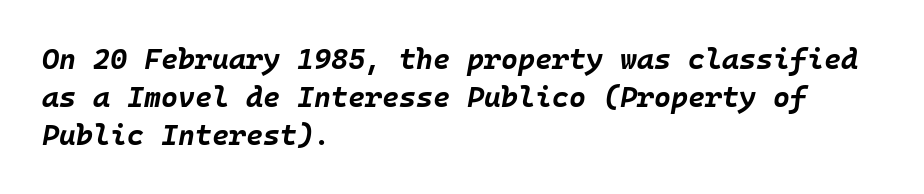
The image shows 29 px bold type, italic (leaning right); set left-aligned, normal line spacing (1.31x), normal letter spacing, not underlined; low stroke contrast and a large x-height.
